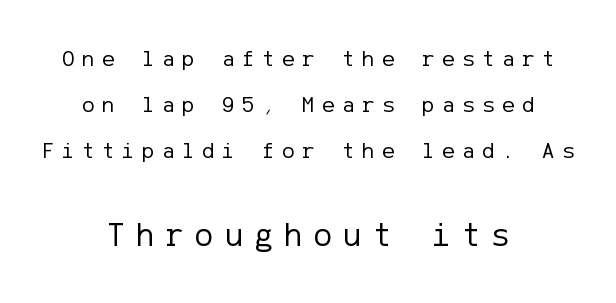
The specimen reads as upright at a glance. Regarding serifs, this sample does without them. The rendering positions every line midway between the sides. Leading is clearly above the norm, producing a sparse column. Is the letter spacing exaggerated? Yes — the characters are pushed far apart. No word sits above an underline.
